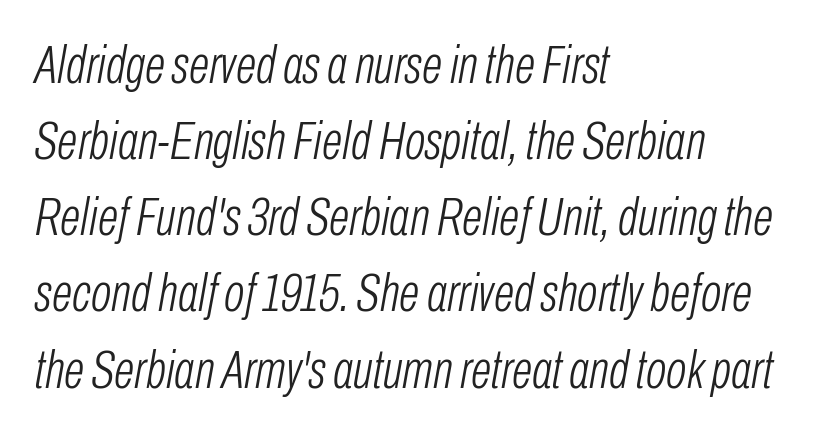
Compared with ordinary roman type, these characters are visibly tilted. What stands out about the letter spacing? Nothing — it is the standard amount. These lines stack with their left ends in a neat column. Horizontal bands of white between lines are of average thickness. Note the varied advance widths — an 'i' is clearly narrower than an 'm'.
